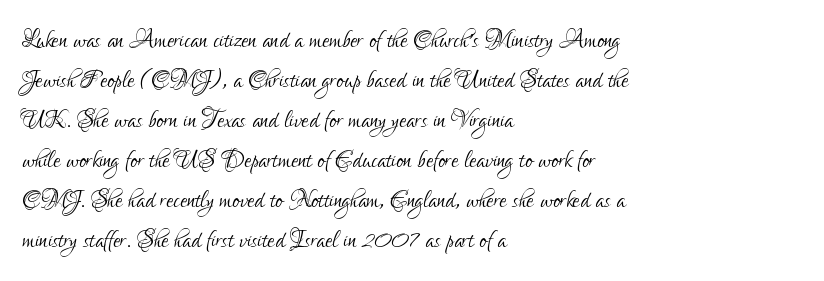
The text was rendered using a sans face with plain stroke endings. Words appear dense and cohesive because spacing is normal. Weight class: somewhere from thin through regular.
